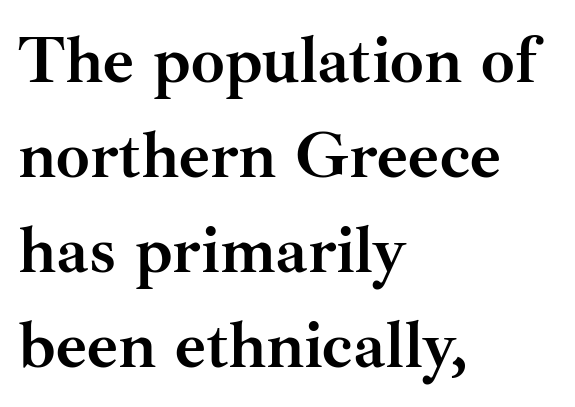
The image shows 67 px semibold serif type, upright; set left-aligned, normal line spacing (1.42x), normal letter spacing, not underlined; medium stroke contrast and a small x-height.
